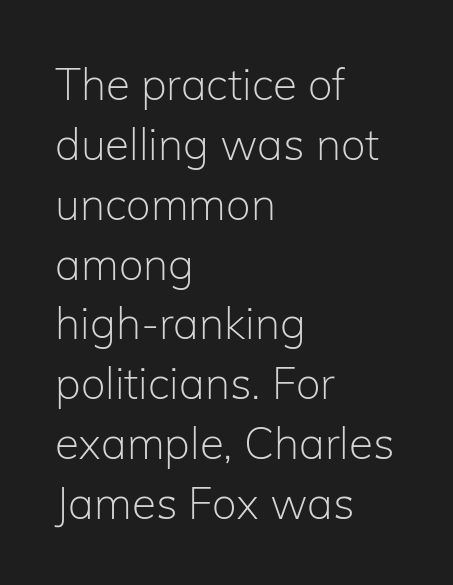
The image shows 44 px light sans-serif type, upright; set left-aligned, normal line spacing (1.36x), normal letter spacing, not underlined; low stroke contrast and a medium x-height.
